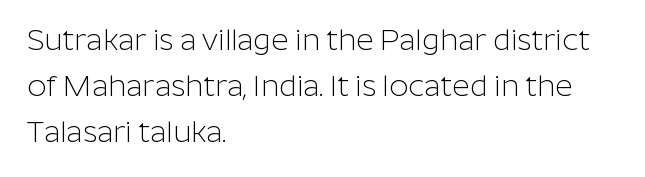
The image shows 30 px light sans-serif type, upright; set left-aligned, normal line spacing (1.53x), normal letter spacing, not underlined; low stroke contrast and a medium x-height.
